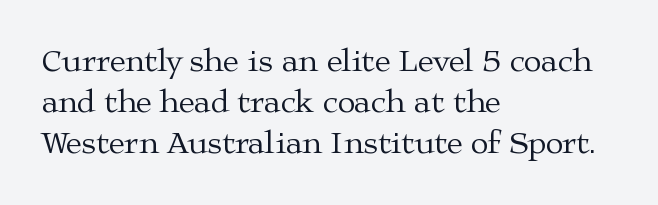
The image shows 32 px regular-weight, wide serif type, upright; set left-aligned, normal line spacing (1.28x), normal letter spacing, not underlined; medium stroke contrast and a medium x-height.
